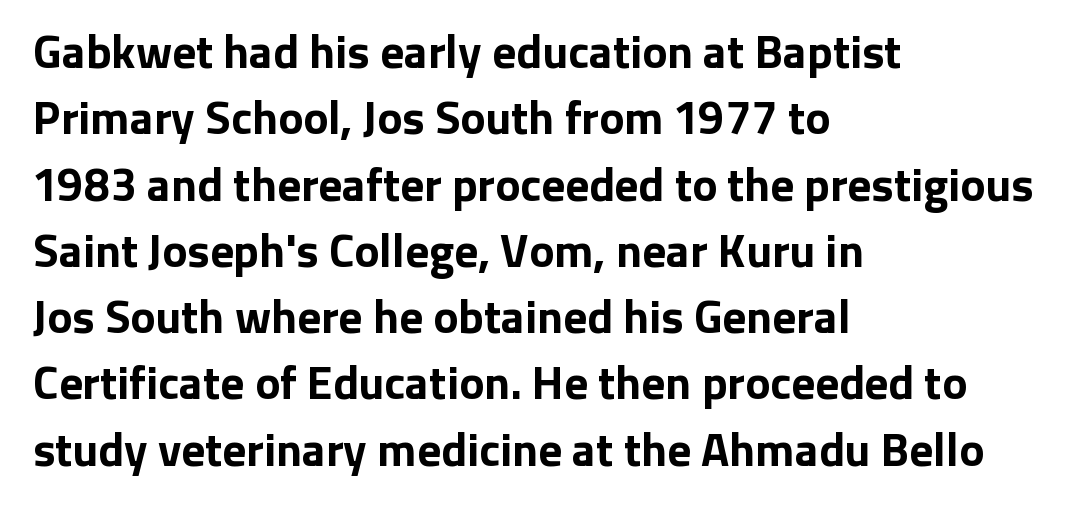
{"serif": "no", "italic": "no", "bold": "yes", "weight": "bold", "width": "normal", "stroke_contrast": "low", "x_height": "medium", "monospaced": "no", "underline": "no", "align": "left", "line_spacing": "normal", "line_spacing_ratio": 1.41, "letter_spacing": "normal", "letter_spacing_em": 0.0, "glyph_px": 47}
